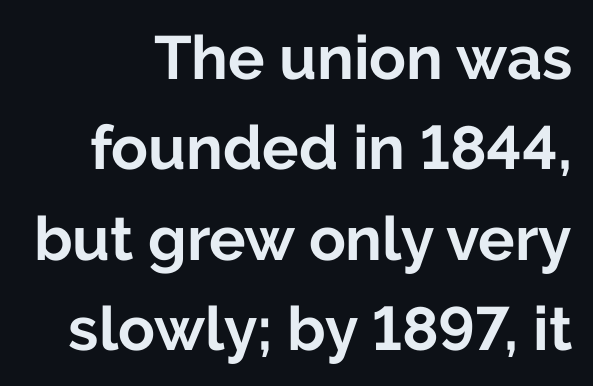
Q: Is the text bold? A: Yes.
Q: Is the text italic (slanted)? A: No, it is upright.
Q: Is the typeface a serif or a sans-serif typeface? A: Sans-serif.
Q: Is the text underlined? A: No.
Q: Is the spacing between letters normal or unusually wide? A: Normal.
Q: Is the spacing between lines tight, normal or loose? A: Normal.
Q: Width (condensed, normal, or wide)? A: Normal.
Q: Stroke contrast? A: Low.
Q: x-height? A: Medium.
Q: Monospaced? A: No.
